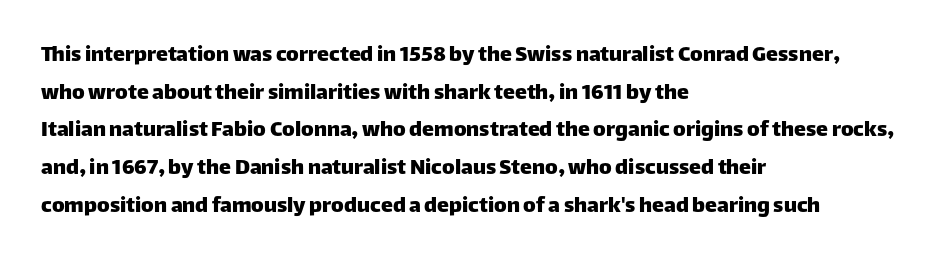
{"italic": "no", "underline": "no", "align": "left", "line_spacing": "normal", "line_spacing_ratio": 1.57, "letter_spacing": "normal", "letter_spacing_em": 0.0, "glyph_px": 24}
